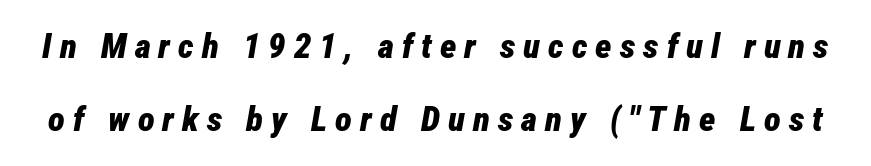
Q: Is the text bold? A: Yes.
Q: Is the text italic (slanted)? A: Yes, it leans right by about 12 degrees.
Q: Is the text underlined? A: No.
Q: Is the spacing between letters normal or unusually wide? A: Unusually wide.
Q: Is the spacing between lines tight, normal or loose? A: Loose.
Q: Width (condensed, normal, or wide)? A: Condensed.
Q: Stroke contrast? A: Low.
Q: x-height? A: Medium.
Q: Monospaced? A: No.
